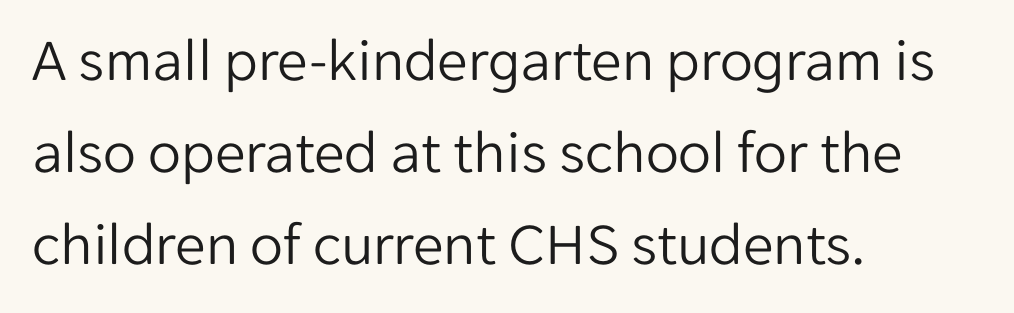
The image shows 61 px light sans-serif type, upright; set left-aligned, normal line spacing (1.51x), normal letter spacing, not underlined; low stroke contrast and a medium x-height.
